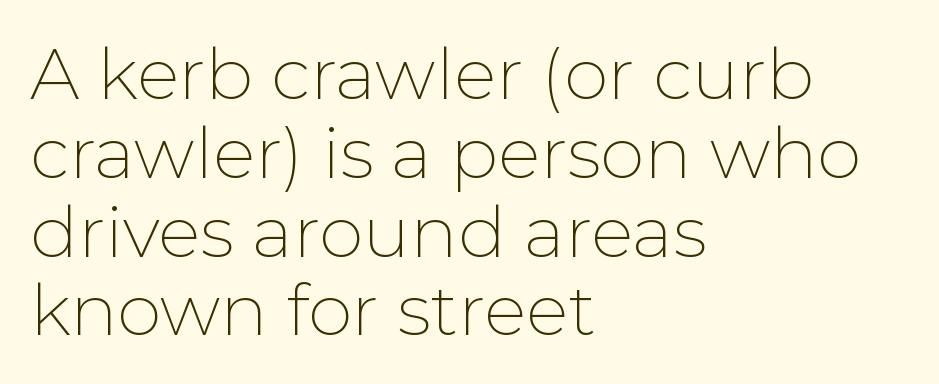
{"serif": "no", "italic": "no", "bold": "no", "weight": "thin", "width": "normal", "stroke_contrast": "low", "x_height": "medium", "monospaced": "no", "underline": "no", "align": "left", "line_spacing": "tight", "line_spacing_ratio": 1.11, "letter_spacing": "normal", "letter_spacing_em": 0.0, "glyph_px": 71}
